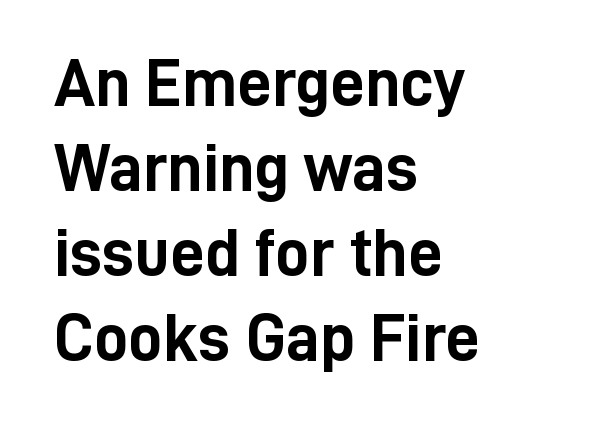
{"serif": "no", "italic": "no", "bold": "yes", "weight": "semibold", "width": "condensed", "stroke_contrast": "low", "x_height": "medium", "monospaced": "no", "underline": "no", "align": "left", "line_spacing": "normal", "line_spacing_ratio": 1.25, "letter_spacing": "normal", "letter_spacing_em": 0.0, "glyph_px": 68}
